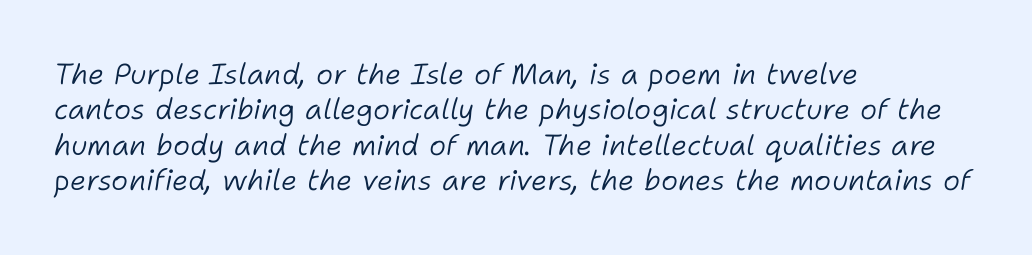
Typeset ragged right — the left edge is the straight one. The line texture is even and compact thanks to regular tracking. This sample has the flowing, uneven cadence of proportional lettering. The text carries the slant typical of an italic or oblique font.
